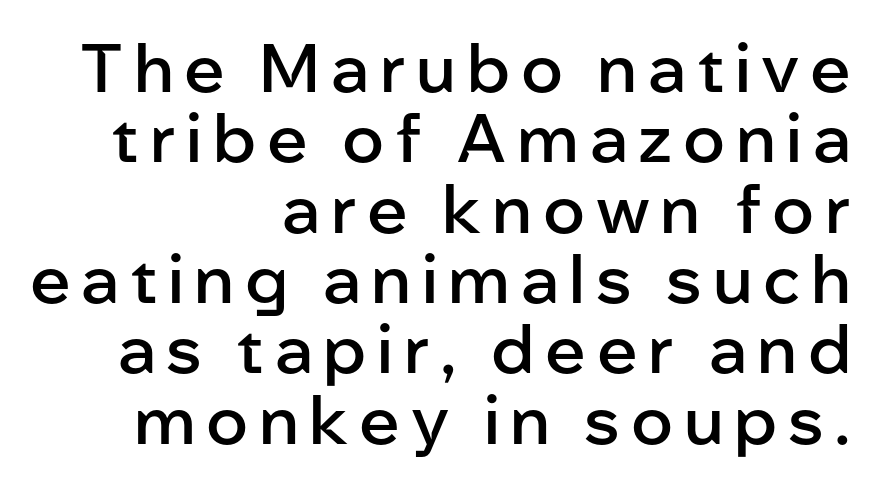
{"serif": "no", "italic": "no", "bold": "semi", "weight": "semibold", "width": "normal", "stroke_contrast": "low", "x_height": "medium", "monospaced": "no", "underline": "no", "align": "right", "line_spacing": "tight", "line_spacing_ratio": 1.05, "glyph_px": 67}
